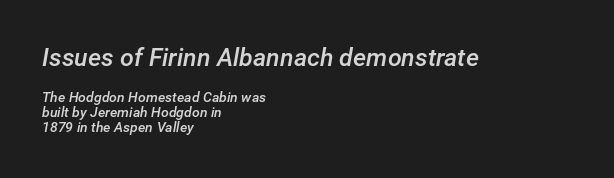
{"italic": "yes", "lean": "right", "slant_degrees": 12, "bold": "semi", "underline": "no", "align": "left", "line_spacing": "tight", "line_spacing_ratio": 1.07, "letter_spacing": "normal", "letter_spacing_em": 0.0, "larger_block": "first", "size_ratio": 1.79, "glyph_px": 25}
